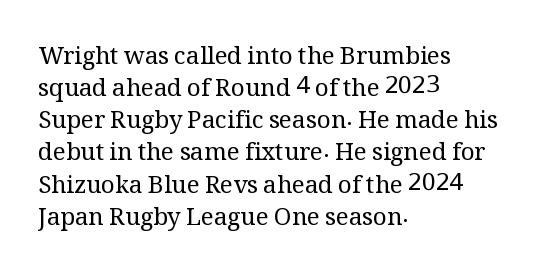
The strip under each line holds only bare page. You could call the tracking neutral — neither tight nor loose. Where is the straight margin? On the left. Upright lettering throughout. The weight tops out at a normal text grade.
